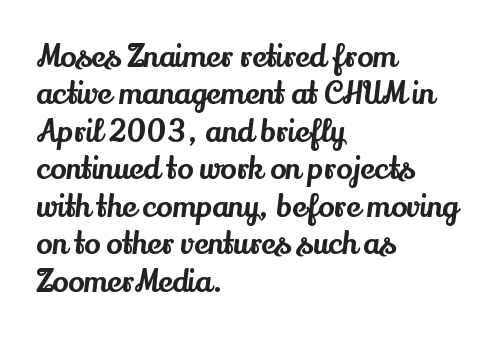
The image shows 30 px serif type; set left-aligned, normal line spacing (1.25x), normal letter spacing, not underlined; medium stroke contrast and a small x-height.
